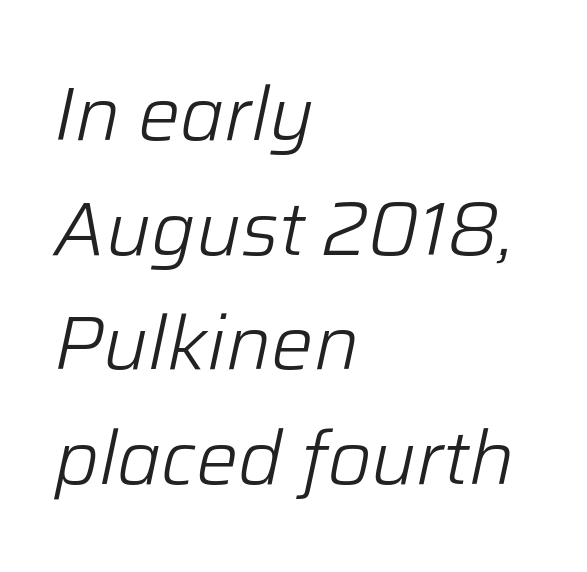
This rendering leaves character spacing at its baseline value. The rendering anchors every line to the left-hand side. Ink coverage per letter is moderate at most. Horizontal bands of white between lines are of average thickness.
